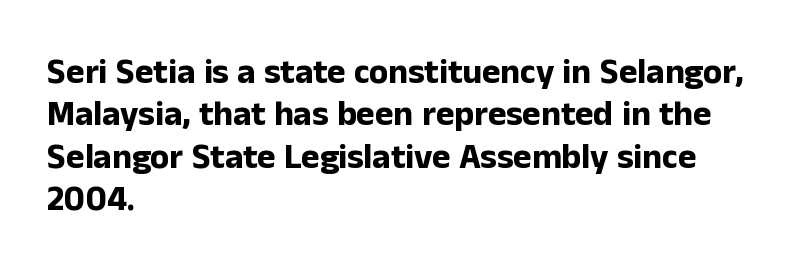
Q: Is the text bold? A: Yes.
Q: Is the text italic (slanted)? A: No, it is upright.
Q: Is the typeface a serif or a sans-serif typeface? A: Sans-serif.
Q: Is the text underlined? A: No.
Q: How is the paragraph aligned? A: Left-aligned.
Q: Is the spacing between letters normal or unusually wide? A: Normal.
Q: Width (condensed, normal, or wide)? A: Normal.
Q: Stroke contrast? A: Low.
Q: x-height? A: Medium.
Q: Monospaced? A: No.
